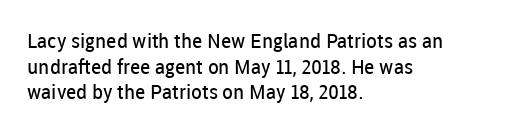
{"italic": "no", "bold": "no", "underline": "no", "align": "left", "line_spacing": "normal", "line_spacing_ratio": 1.28, "letter_spacing": "normal", "letter_spacing_em": 0.0, "glyph_px": 20}
